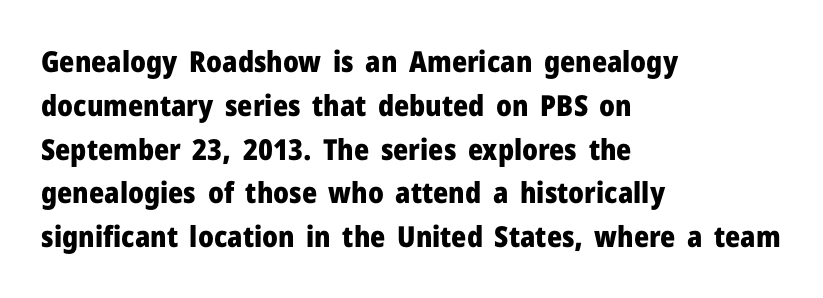
Q: Is the text bold? A: Yes.
Q: Is the text italic (slanted)? A: No, it is upright.
Q: Is the typeface a serif or a sans-serif typeface? A: Sans-serif.
Q: Is the text underlined? A: No.
Q: How is the paragraph aligned? A: Left-aligned.
Q: Is the spacing between letters normal or unusually wide? A: Normal.
Q: Is the spacing between lines tight, normal or loose? A: Normal.
Q: Width (condensed, normal, or wide)? A: Normal.
Q: Stroke contrast? A: Low.
Q: x-height? A: Medium.
Q: Monospaced? A: No.
